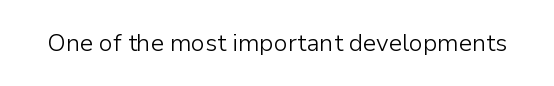
Q: Is the text bold? A: No.
Q: Is the text italic (slanted)? A: No, it is upright.
Q: Is the text underlined? A: No.
Q: Is the spacing between letters normal or unusually wide? A: Normal.
